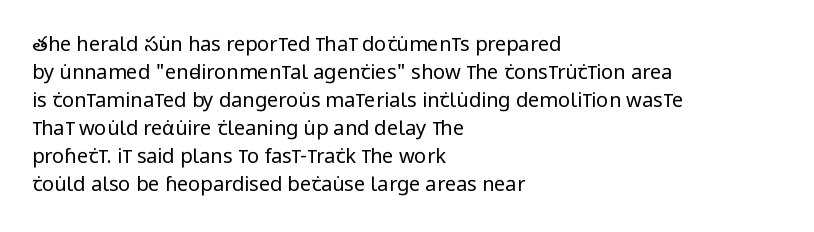
A roman cut, with each character standing at attention. Compared with a centered layout, this one pins lines to the left instead. Evenly set lines give the paragraph a standard silhouette. Heft: none added — not bold. The baseline area is clear.
